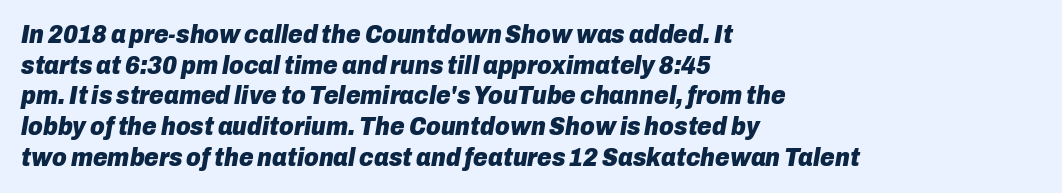
Q: Is the text bold? A: Yes.
Q: Is the text italic (slanted)? A: Yes, it leans right by about 10 degrees.
Q: Is the text underlined? A: No.
Q: How is the paragraph aligned? A: Left-aligned.
Q: Is the spacing between letters normal or unusually wide? A: Normal.
